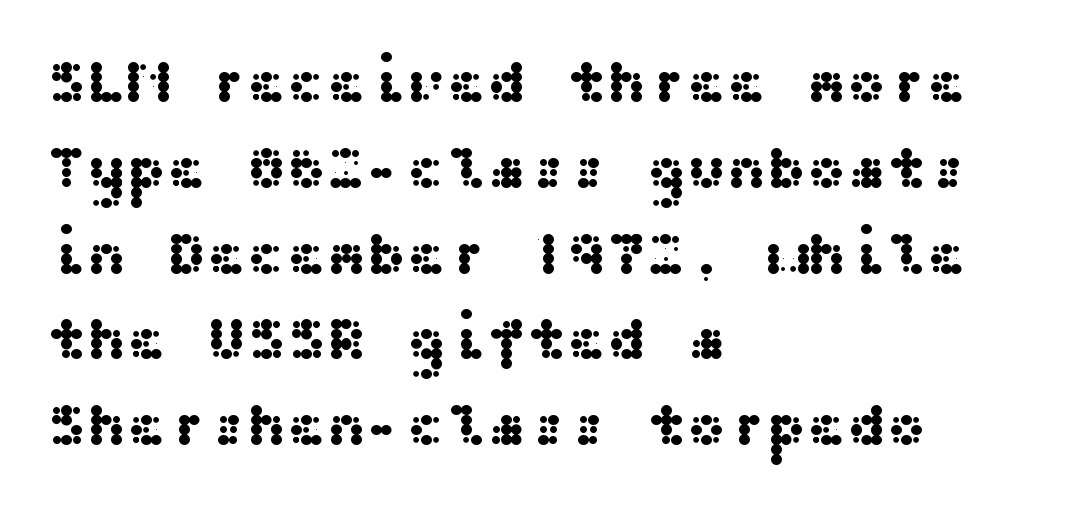
The image shows 60 px wide sans-serif type, upright; set left-aligned, normal line spacing (1.43x), normal letter spacing, not underlined; medium stroke contrast and a medium x-height.
